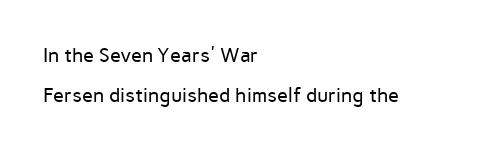
What stands out about the letter spacing? Nothing — it is the standard amount. Quick note: underline off. Regarding leading, the lines here are spaced well apart. Does the copy run flush right? No — it runs flush left. Does the lettering tilt? It doesn't — this is upright.
